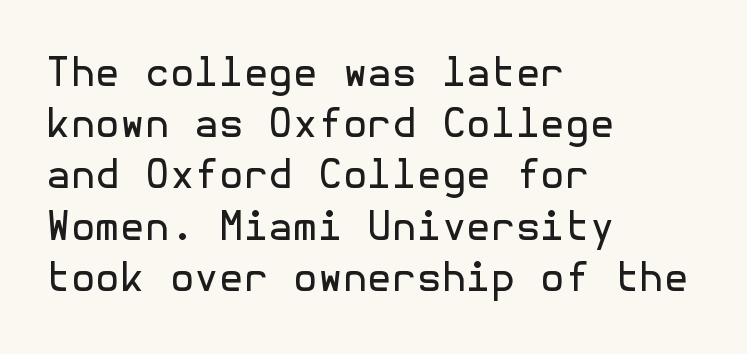
{"serif": "no", "italic": "no", "bold": "no", "weight": "regular", "width": "normal", "x_height": "medium", "underline": "no", "align": "left", "line_spacing": "normal", "line_spacing_ratio": 1.28, "letter_spacing": "normal", "letter_spacing_em": 0.0, "glyph_px": 40}
